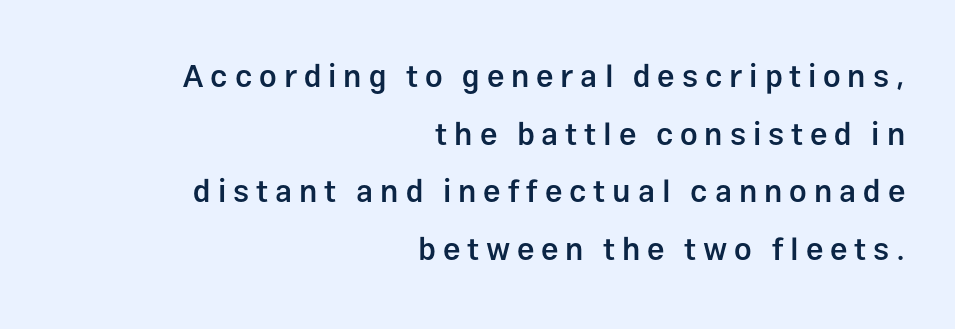
The image shows 31 px semibold sans-serif type, upright; set right-aligned, line spacing 1.86x, unusually wide letter spacing (+0.22 em), not underlined; low stroke contrast and a medium x-height.
